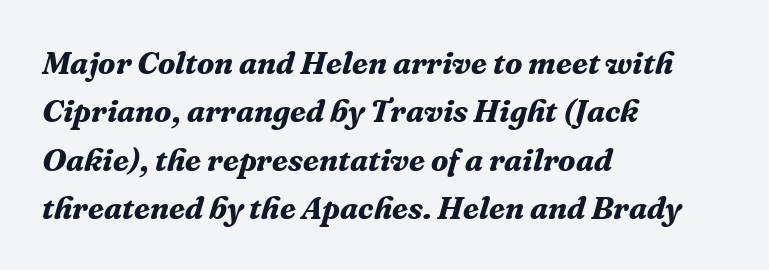
What kind of face is this? One with serifs. The horizontal fit of the characters is conventional and even. Yep, that's italic — everything's leaning. Here the designer chose a conventional face with non-uniform glyph widths. Clear beneath every line of the passage. Visually the block forms a straight wall on the left and a jagged coastline on the right.
